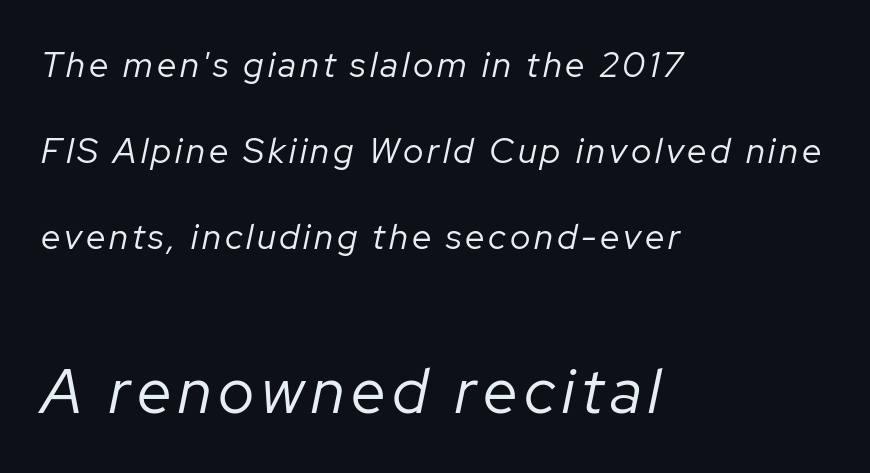
The vertical gap from one line to the next is large. Size hierarchy here favors the trailing block over the leading one. The passage shown leans; its letterforms are oblique. The setting favours the left margin, as ordinary paragraphs usually do. You could not count columns in this text — the font is proportionally spaced. Bold? No — there's no thickening of the strokes.
